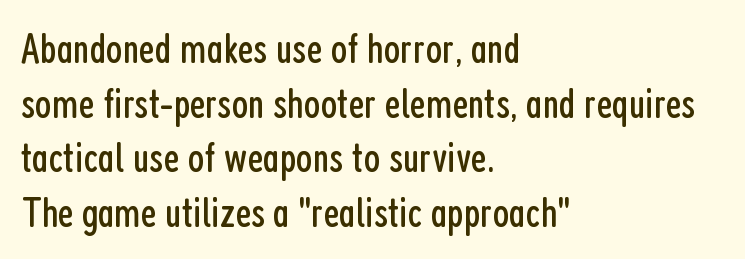
No feet cap the strokes, marking this as sans-serif type. The words here are not underlined. Students, note that the glyphs here touch the page at normal intervals. A typesetter would call this proportional, since set widths differ per character. A classic flush-left, rag-right setting is used for this passage.
